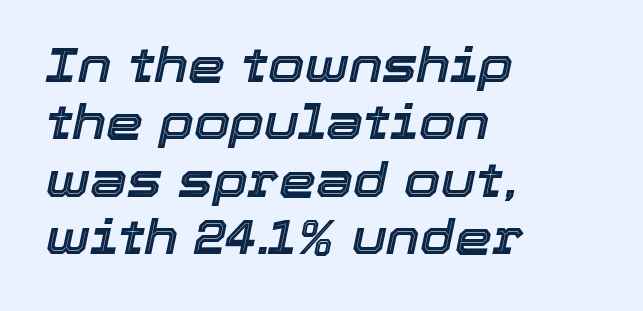
A student would call this left alignment; a typographer would say flush left, rag right. Has an underline been added? It has not. Posture: slanted. Proportional: the letters do not fall into vertical columns. No extra tracking has been applied to these lines.
